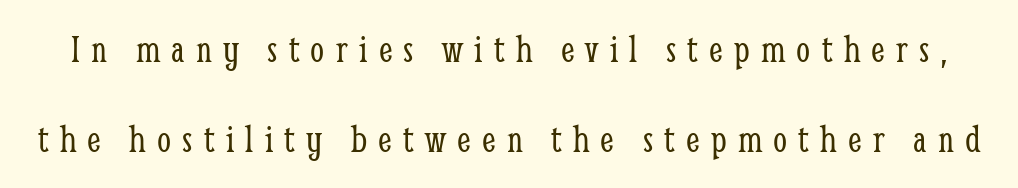
The image shows 40 px light, condensed serif type, upright; set loose line spacing (2.26x), unusually wide letter spacing (+0.28 em), not underlined; low stroke contrast and a medium x-height.
